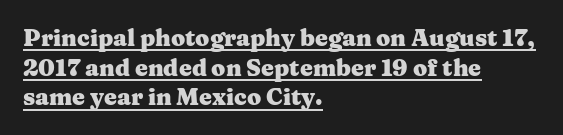
The compositor pushed each line to the left boundary. The glyphs have the mass of a bold cut. Every character sits straight up, as roman type does. Horizontal bands of white between lines are of average thickness. The specimen includes a rule beneath the text block's lines. How are the letters spaced? Ordinarily, with no added tracking.
